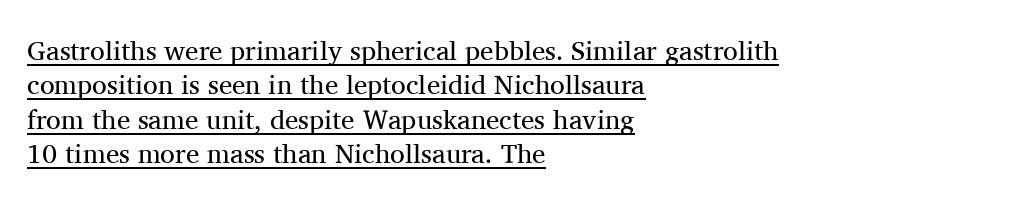
{"italic": "no", "bold": "no", "underline": "yes", "align": "left", "line_spacing": "normal", "line_spacing_ratio": 1.27, "letter_spacing": "normal", "letter_spacing_em": 0.0, "glyph_px": 27}
